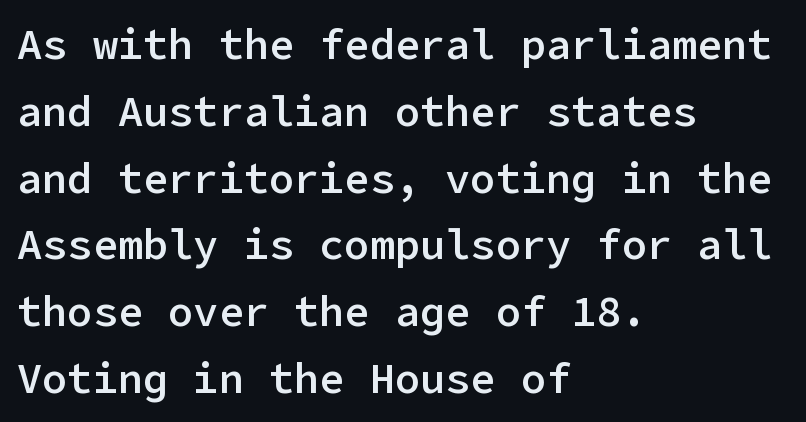
The image shows 42 px semibold sans-serif type, upright; set left-aligned, normal line spacing (1.59x), normal letter spacing, not underlined; low stroke contrast and a medium x-height.
